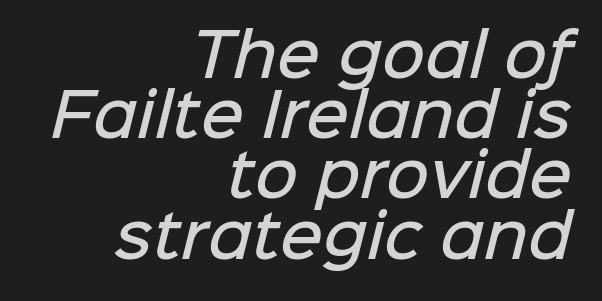
The image shows 59 px semibold sans-serif type; set right-aligned, tight line spacing (1.02x), normal letter spacing, not underlined; low stroke contrast and a medium x-height.
